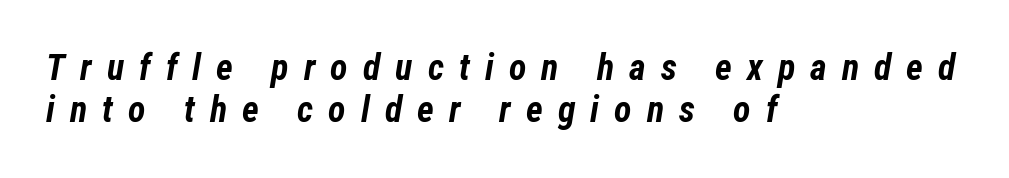
The image shows 36 px bold, condensed type, italic (leaning right); set left-aligned, line spacing 1.18x, unusually wide letter spacing (+0.42 em), not underlined; low stroke contrast and a medium x-height.
